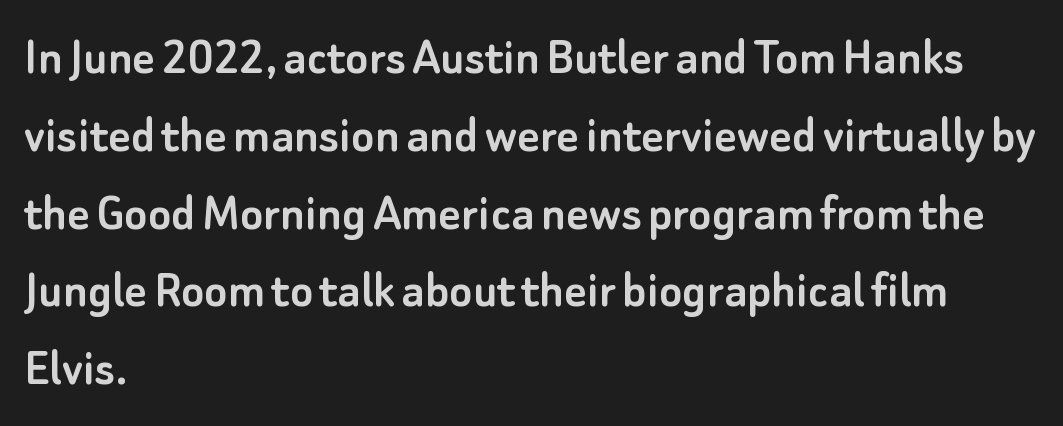
The image shows 54 px sans-serif type, upright; set left-aligned, normal line spacing (1.44x), normal letter spacing, not underlined; low stroke contrast and a small x-height.
